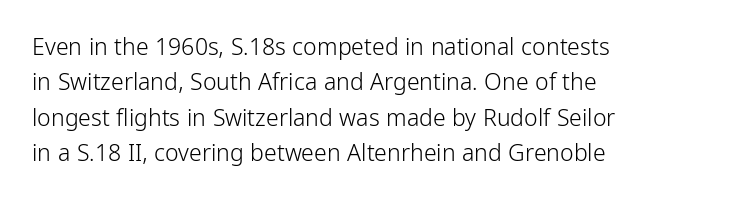
{"italic": "no", "bold": "no", "underline": "no", "align": "left", "line_spacing": "normal", "line_spacing_ratio": 1.54, "letter_spacing": "normal", "letter_spacing_em": 0.0, "glyph_px": 23}
